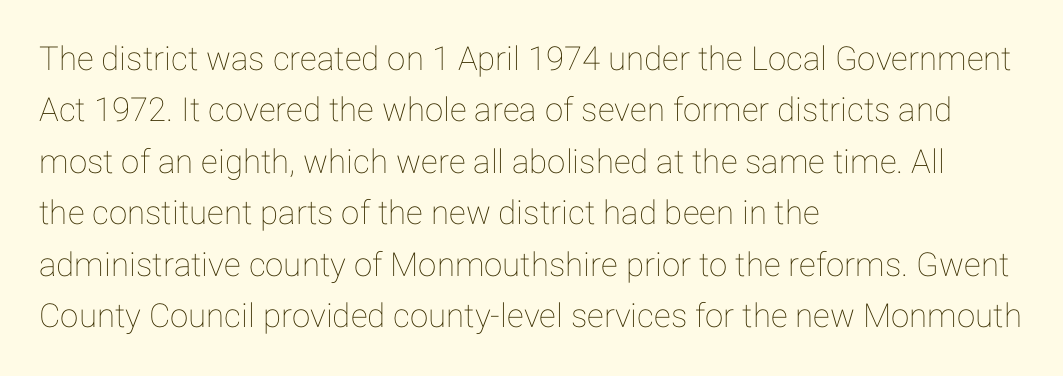
Q: Is the text italic (slanted)? A: No, it is upright.
Q: Is the text underlined? A: No.
Q: How is the paragraph aligned? A: Left-aligned.
Q: Is the spacing between letters normal or unusually wide? A: Normal.
Q: Is the spacing between lines tight, normal or loose? A: Normal.
Q: Width (condensed, normal, or wide)? A: Normal.
Q: Stroke contrast? A: Low.
Q: x-height? A: Medium.
Q: Monospaced? A: No.
